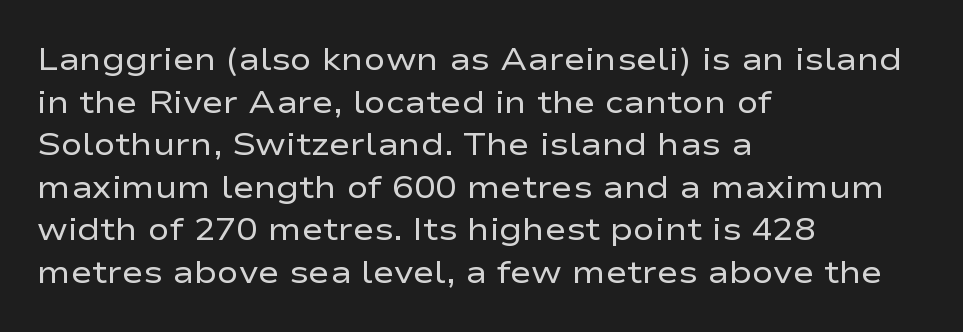
Q: Is the text bold? A: No.
Q: Is the text italic (slanted)? A: No, it is upright.
Q: Is the typeface a serif or a sans-serif typeface? A: Sans-serif.
Q: Is the text underlined? A: No.
Q: How is the paragraph aligned? A: Left-aligned.
Q: Is the spacing between letters normal or unusually wide? A: Normal.
Q: Is the spacing between lines tight, normal or loose? A: Normal.
Q: Width (condensed, normal, or wide)? A: Wide.
Q: Stroke contrast? A: Low.
Q: x-height? A: Medium.
Q: Monospaced? A: No.
